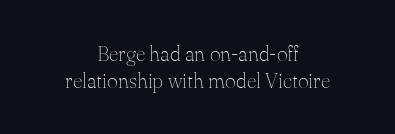
The glyphs are unaccompanied by any horizontal stroke below them. Nothing heavy about these letters — not bold at all. Alignment: centered. The rendering keeps characters at their native spacing.
